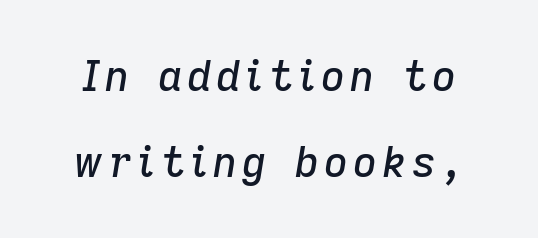
Q: Is the text italic (slanted)? A: Yes, it leans right by about 9 degrees.
Q: Is the text underlined? A: No.
Q: Is the spacing between lines tight, normal or loose? A: Loose.
Q: Width (condensed, normal, or wide)? A: Normal.
Q: Stroke contrast? A: Low.
Q: x-height? A: Medium.
Q: Monospaced? A: No.
